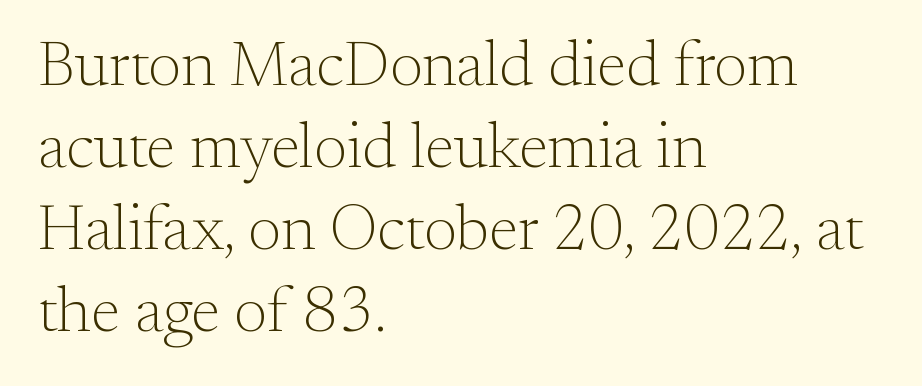
Each letter keeps its own natural width here, so spacing adapts to shape. Baseline-to-baseline distance is the conventional proportion of letter height. Posture: straight, roman, zero tilt. Heft: none added — not bold.
